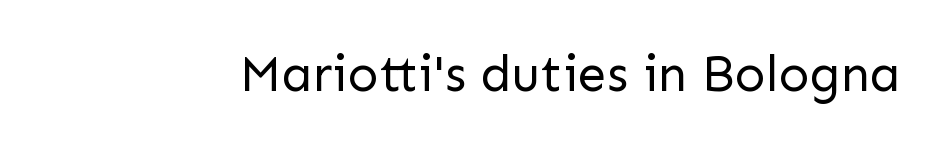
Compared with a typical body face, this is equally light or lighter still. Is the letter spacing exaggerated? No — it looks like the ordinary default. The font family rendered here belongs to the sans-serif group. Just letters on the line, the space beneath them empty. Vertical strokes here are truly vertical. You could not count columns in this text — the font is proportionally spaced.
